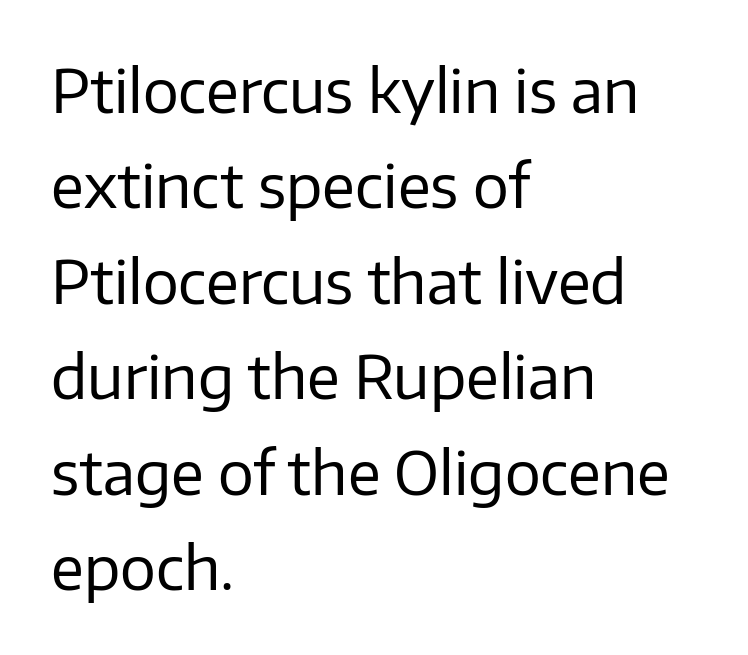
Q: Is the text bold? A: No.
Q: Is the text italic (slanted)? A: No, it is upright.
Q: Is the typeface a serif or a sans-serif typeface? A: Sans-serif.
Q: Is the text underlined? A: No.
Q: How is the paragraph aligned? A: Left-aligned.
Q: Is the spacing between letters normal or unusually wide? A: Normal.
Q: Is the spacing between lines tight, normal or loose? A: Normal.
Q: Width (condensed, normal, or wide)? A: Normal.
Q: Stroke contrast? A: Low.
Q: x-height? A: Medium.
Q: Monospaced? A: No.
